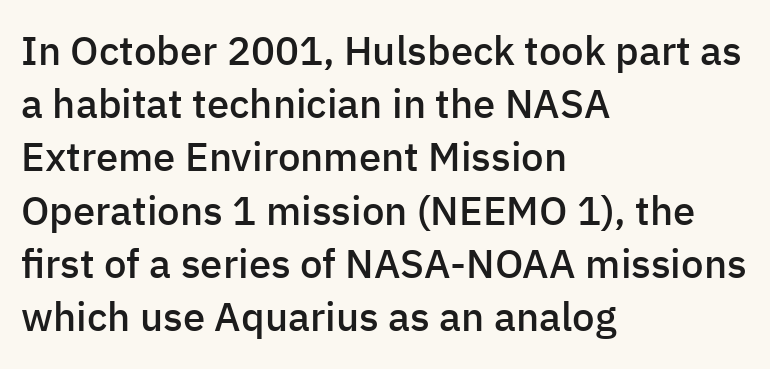
{"serif": "no", "italic": "no", "bold": "semi", "weight": "semibold", "width": "normal", "stroke_contrast": "low", "x_height": "medium", "monospaced": "no", "underline": "no", "align": "left", "line_spacing": "normal", "line_spacing_ratio": 1.33, "letter_spacing": "normal", "letter_spacing_em": 0.0, "glyph_px": 40}
